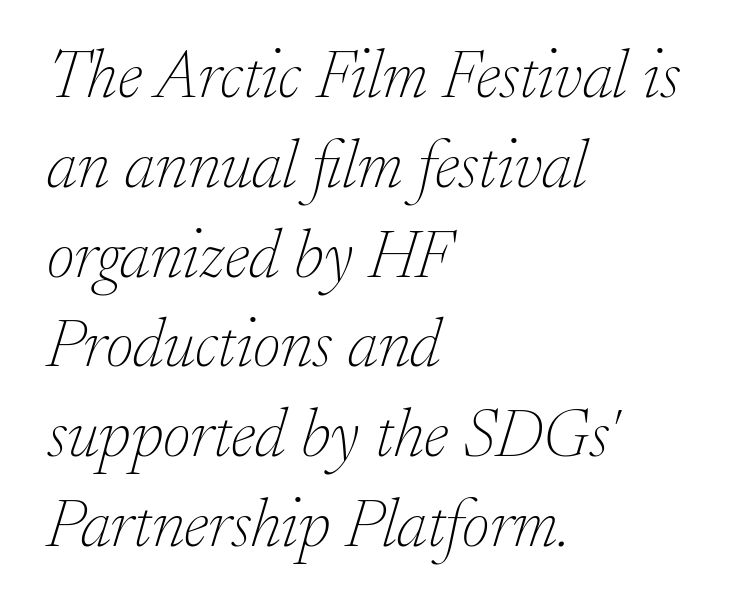
{"serif": "yes", "italic": "yes", "lean": "right", "slant_degrees": 17, "bold": "no", "weight": "thin", "width": "normal", "stroke_contrast": "low", "x_height": "small", "monospaced": "no", "underline": "no", "align": "left", "line_spacing": "normal", "line_spacing_ratio": 1.32, "letter_spacing": "normal", "letter_spacing_em": 0.0, "glyph_px": 68}
